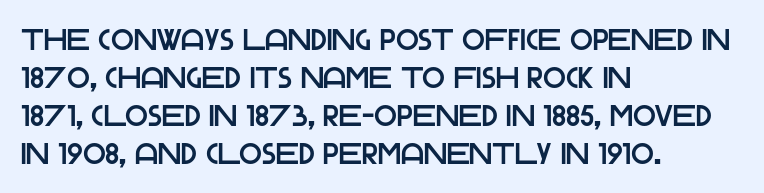
Q: Is the text italic (slanted)? A: No, it is upright.
Q: Is the typeface a serif or a sans-serif typeface? A: Sans-serif.
Q: Is the text underlined? A: No.
Q: How is the paragraph aligned? A: Left-aligned.
Q: Is the spacing between letters normal or unusually wide? A: Normal.
Q: Is the spacing between lines tight, normal or loose? A: Normal.
Q: Width (condensed, normal, or wide)? A: Normal.
Q: Stroke contrast? A: Low.
Q: x-height? A: Large.
Q: Monospaced? A: No.
